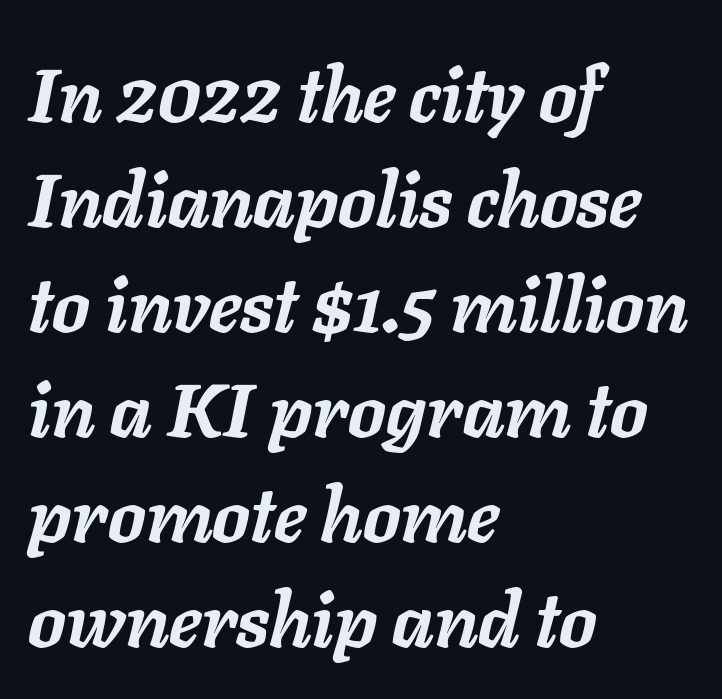
{"italic": "yes", "lean": "right", "slant_degrees": 11, "bold": "yes", "weight": "semibold", "width": "normal", "stroke_contrast": "low", "x_height": "medium", "monospaced": "no", "underline": "no", "align": "left", "line_spacing": "normal", "line_spacing_ratio": 1.4, "letter_spacing": "normal", "letter_spacing_em": 0.0, "glyph_px": 75}
